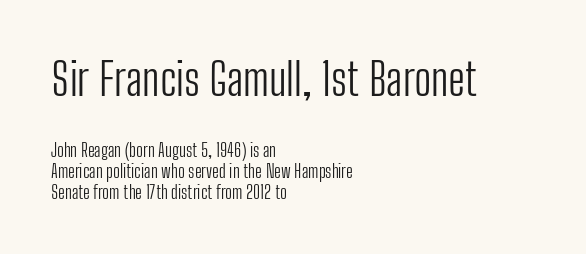
Look at the tracking — it's just the regular setting, nothing added. Summary of weight: not heavy and not bold. A clean baseline with only descenders dipping below it. Italic? Not at all — the glyphs are vertical. A student would call this left alignment; a typographer would say flush left, rag right. You get the large type first, then a drop to smaller type.
